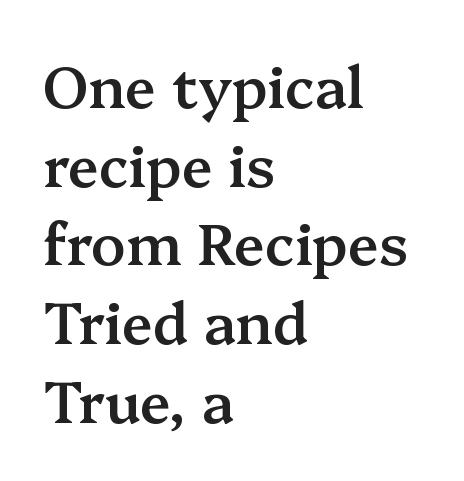
The letters stand straight up with perfectly vertical stems. Where is the straight margin? On the left. One glance says typical: line gaps are just what's usual. The font is running at a semibold setting, under full bold.
